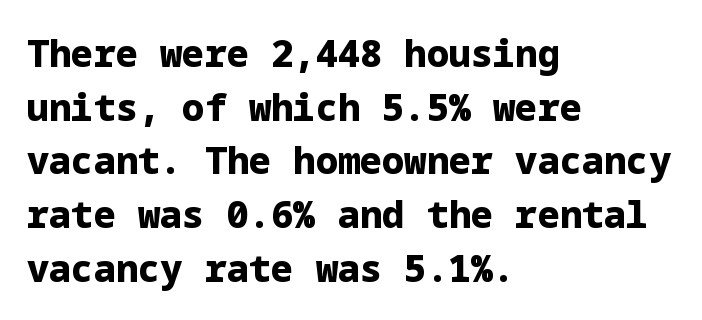
The image shows 37 px heavy sans-serif type, upright; set left-aligned, normal line spacing (1.45x), normal letter spacing, not underlined; low stroke contrast and a medium x-height.
